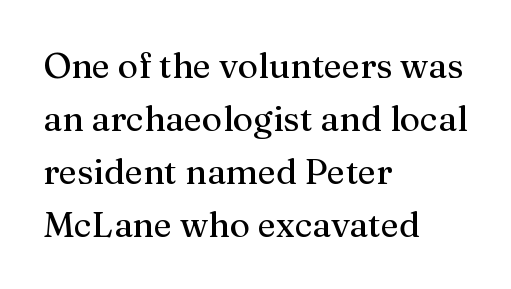
Q: Is the text italic (slanted)? A: No, it is upright.
Q: Is the typeface a serif or a sans-serif typeface? A: Serif.
Q: Is the text underlined? A: No.
Q: How is the paragraph aligned? A: Left-aligned.
Q: Is the spacing between letters normal or unusually wide? A: Normal.
Q: Is the spacing between lines tight, normal or loose? A: Normal.
Q: Width (condensed, normal, or wide)? A: Normal.
Q: Stroke contrast? A: Medium.
Q: x-height? A: Medium.
Q: Monospaced? A: No.
